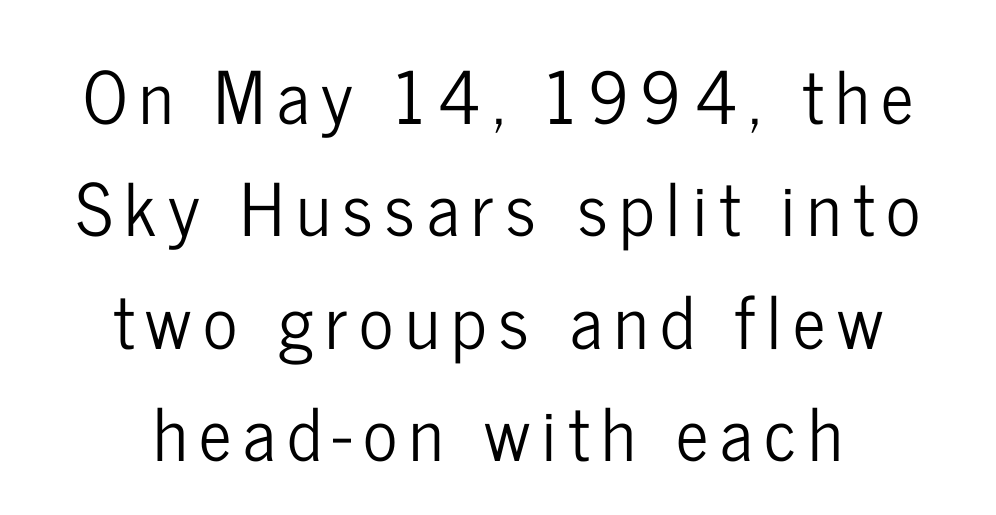
The image shows 72 px condensed sans-serif type, upright; set centered, normal line spacing (1.56x), not underlined; low stroke contrast and a medium x-height.
